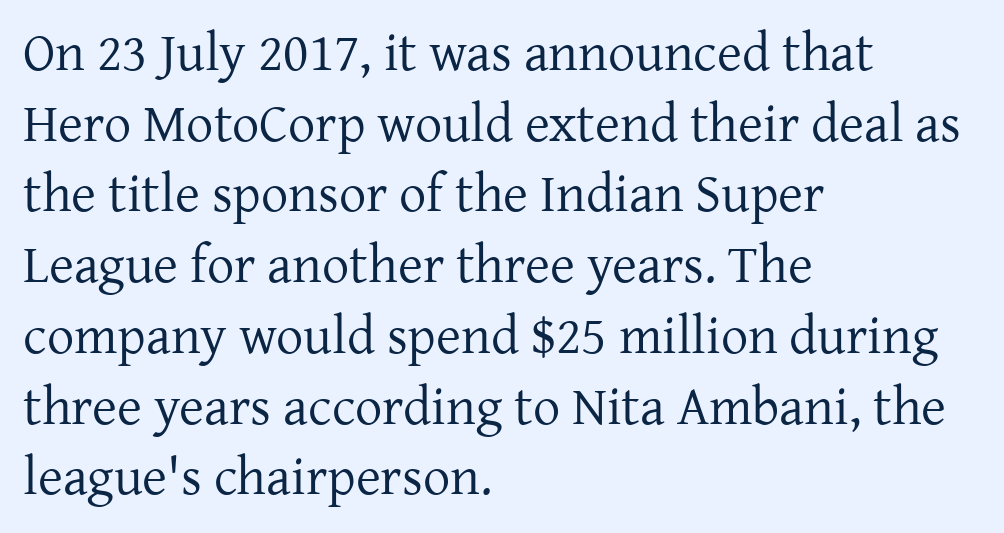
Q: Is the text bold? A: No.
Q: Is the text italic (slanted)? A: No, it is upright.
Q: Is the typeface a serif or a sans-serif typeface? A: Serif.
Q: Is the text underlined? A: No.
Q: How is the paragraph aligned? A: Left-aligned.
Q: Is the spacing between letters normal or unusually wide? A: Normal.
Q: Is the spacing between lines tight, normal or loose? A: Normal.
Q: Width (condensed, normal, or wide)? A: Normal.
Q: Stroke contrast? A: Low.
Q: x-height? A: Medium.
Q: Monospaced? A: No.
